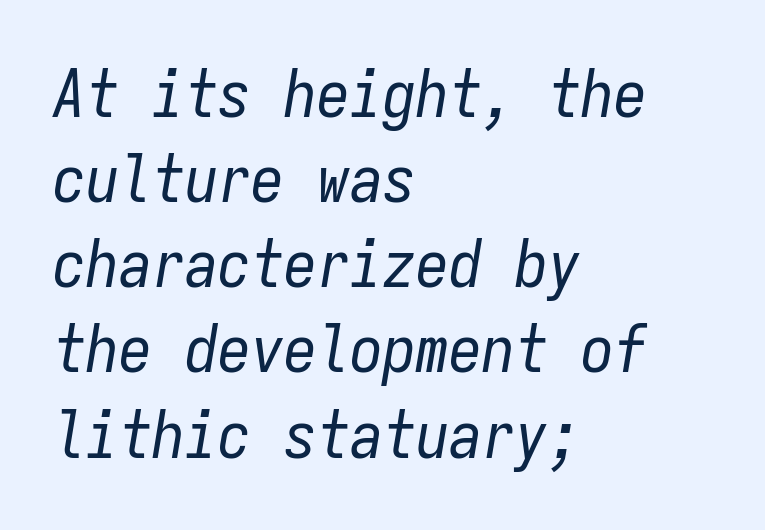
Q: Is the text bold? A: No.
Q: Is the text italic (slanted)? A: Yes, it leans right by about 9 degrees.
Q: Is the text underlined? A: No.
Q: How is the paragraph aligned? A: Left-aligned.
Q: Is the spacing between letters normal or unusually wide? A: Normal.
Q: Is the spacing between lines tight, normal or loose? A: Normal.
Q: Width (condensed, normal, or wide)? A: Condensed.
Q: Stroke contrast? A: Low.
Q: x-height? A: Medium.
Q: Monospaced? A: Yes.
